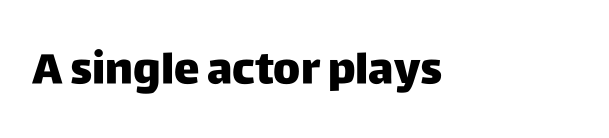
Q: Is the text italic (slanted)? A: No, it is upright.
Q: Is the typeface a serif or a sans-serif typeface? A: Sans-serif.
Q: Is the text underlined? A: No.
Q: Is the spacing between letters normal or unusually wide? A: Normal.
Q: Width (condensed, normal, or wide)? A: Normal.
Q: Stroke contrast? A: Low.
Q: x-height? A: Large.
Q: Monospaced? A: No.
